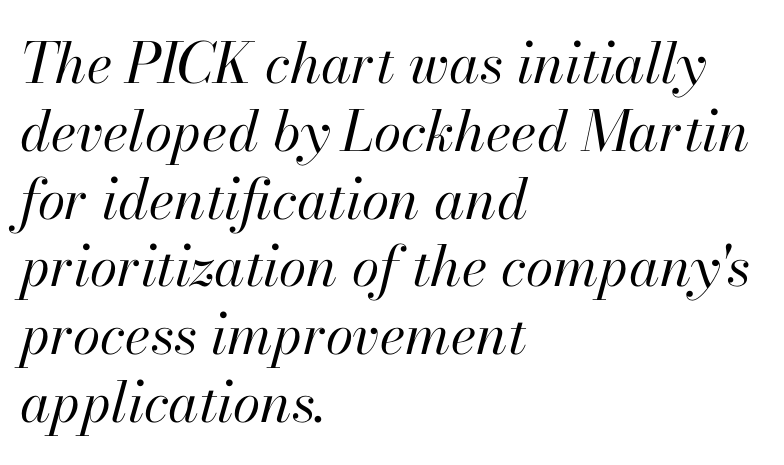
Visually the block forms a straight wall on the left and a jagged coastline on the right. Characters are canted at an angle relative to the baseline's perpendicular. Quick note: underline off. Stems here are at most as thick as an everyday book face.
